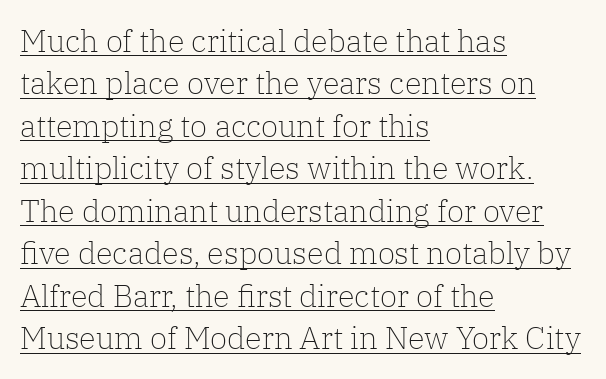
Q: Is the text bold? A: No.
Q: Is the text italic (slanted)? A: No, it is upright.
Q: Is the typeface a serif or a sans-serif typeface? A: Serif.
Q: Is the text underlined? A: Yes.
Q: How is the paragraph aligned? A: Left-aligned.
Q: Is the spacing between letters normal or unusually wide? A: Normal.
Q: Is the spacing between lines tight, normal or loose? A: Normal.
Q: Width (condensed, normal, or wide)? A: Normal.
Q: Stroke contrast? A: Low.
Q: x-height? A: Medium.
Q: Monospaced? A: No.
